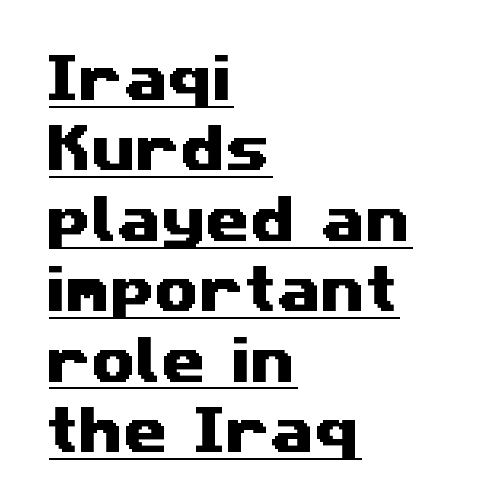
Q: Is the typeface a serif or a sans-serif typeface? A: Sans-serif.
Q: Is the text underlined? A: Yes.
Q: How is the paragraph aligned? A: Left-aligned.
Q: Is the spacing between letters normal or unusually wide? A: Normal.
Q: Is the spacing between lines tight, normal or loose? A: Normal.
Q: Width (condensed, normal, or wide)? A: Wide.
Q: Stroke contrast? A: Medium.
Q: x-height? A: Medium.
Q: Monospaced? A: No.
